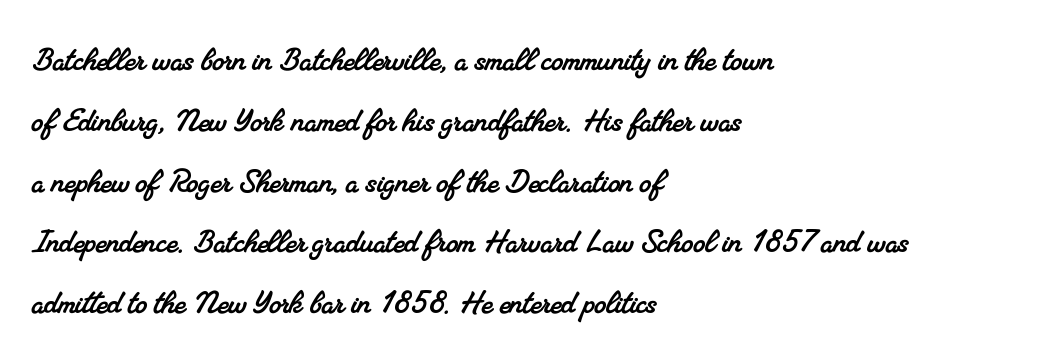
Q: Is the typeface a serif or a sans-serif typeface? A: Serif.
Q: Is the text underlined? A: No.
Q: How is the paragraph aligned? A: Left-aligned.
Q: Is the spacing between letters normal or unusually wide? A: Normal.
Q: Is the spacing between lines tight, normal or loose? A: Normal.
Q: Width (condensed, normal, or wide)? A: Normal.
Q: Stroke contrast? A: Medium.
Q: x-height? A: Small.
Q: Monospaced? A: No.
